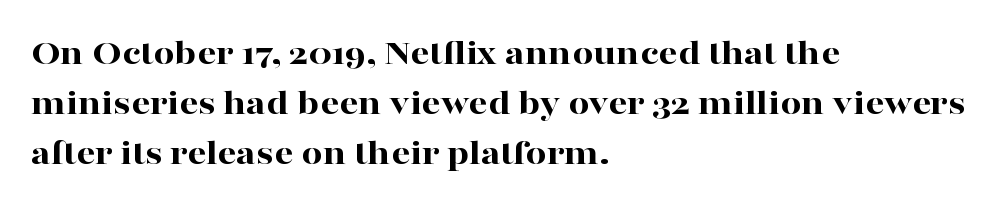
The image shows 37 px bold, wide serif type, upright; set left-aligned, normal line spacing (1.35x), normal letter spacing, not underlined; high stroke contrast and a medium x-height.
